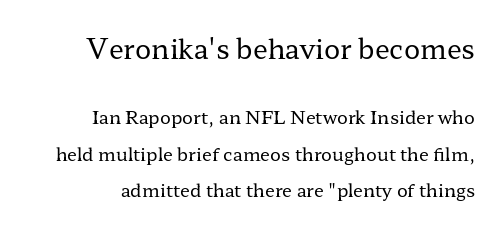
The image shows 27 px text type, upright; set loose line spacing (2.03x), normal letter spacing, not underlined; the first (top) block is 1.5x larger.
